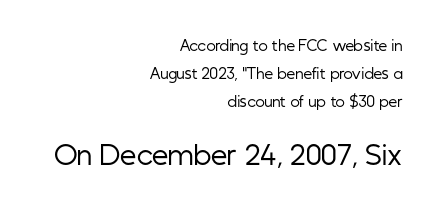
Is the lower block the larger one? Yes — the lower block carries the bigger type. In CSS terms this would be text-align: right. The leading is generous, giving the passage an open texture. The tracking reads as untouched default to a designer's eye. When letters stand straight like this, we call the style roman or upright. Stem width sits at or under what a default text font uses.
